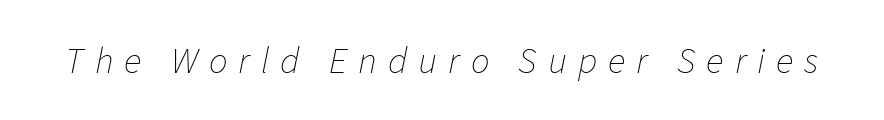
The image shows 37 px thin type, italic (leaning right); set unusually wide letter spacing (+0.3 em), not underlined; low stroke contrast and a medium x-height.
